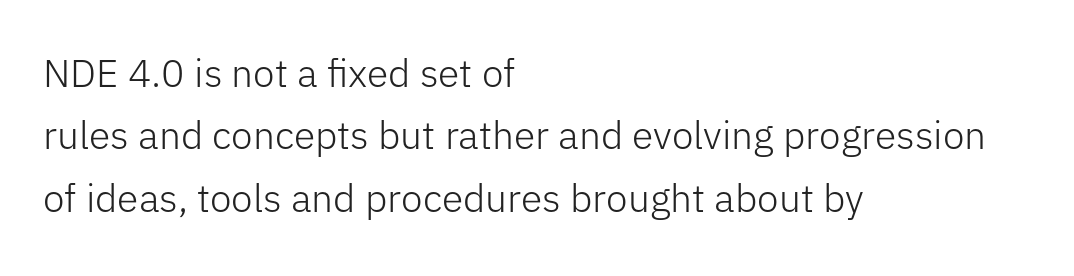
The image shows 39 px light sans-serif type, upright; set left-aligned, normal line spacing (1.6x), normal letter spacing, not underlined; low stroke contrast and a medium x-height.
